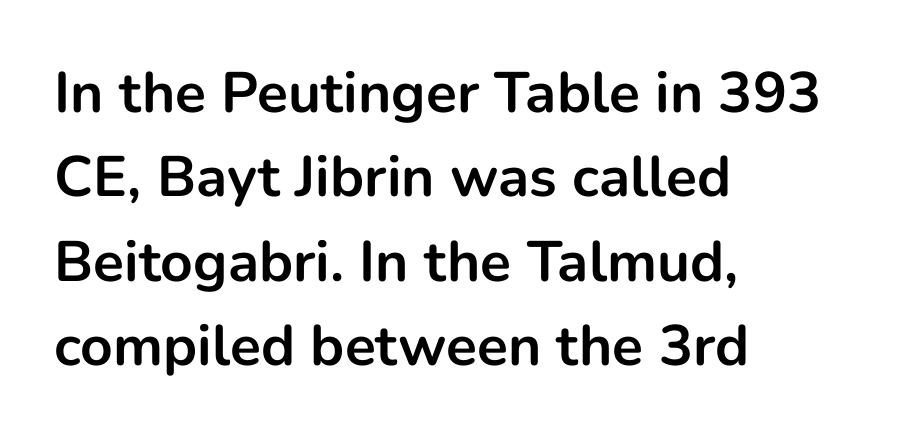
The image shows 57 px bold sans-serif type, upright; set left-aligned, normal line spacing (1.48x), normal letter spacing, not underlined; low stroke contrast and a medium x-height.
